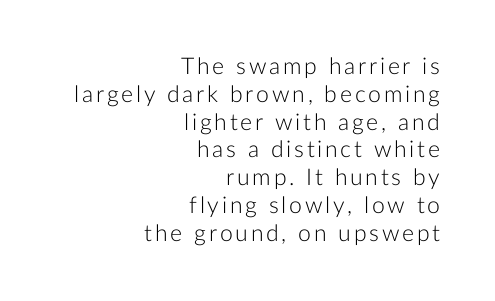
Characters remain perfectly vertical along every line. The area under the type is left untouched. Weight class: somewhere from thin through regular. The ragged edge is on the left, which tells us the setting is flush right.
